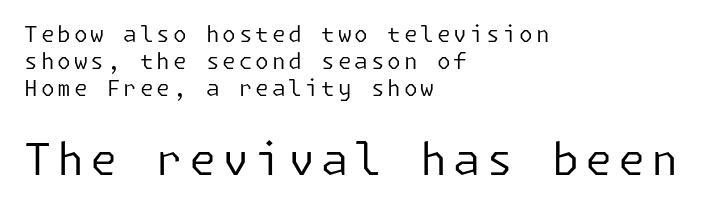
The image shows 44 px regular-weight sans-serif type, upright; set left-aligned, line spacing 1.22x, not underlined; the second (bottom) block is 2.0x larger; low stroke contrast and a medium x-height.
